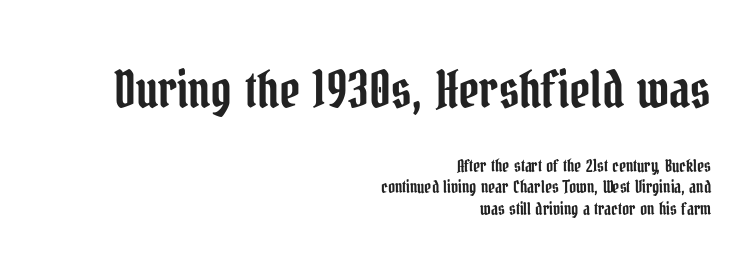
Serif or sans? Serif — the stroke terminals have little feet. The horizontal fit of the characters is conventional and even. The rendering shrinks the type as you move from the upper chunk to the lower. Typeset ragged left — the right edge is the straight one.
